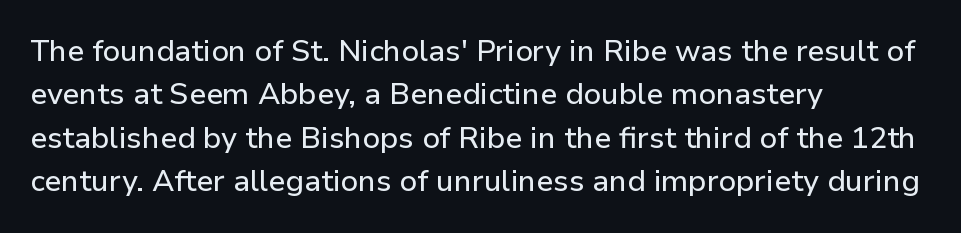
{"serif": "no", "italic": "no", "width": "normal", "stroke_contrast": "low", "x_height": "medium", "monospaced": "no", "underline": "no", "align": "left", "line_spacing": "normal", "line_spacing_ratio": 1.45, "letter_spacing": "normal", "letter_spacing_em": 0.0, "glyph_px": 30}
